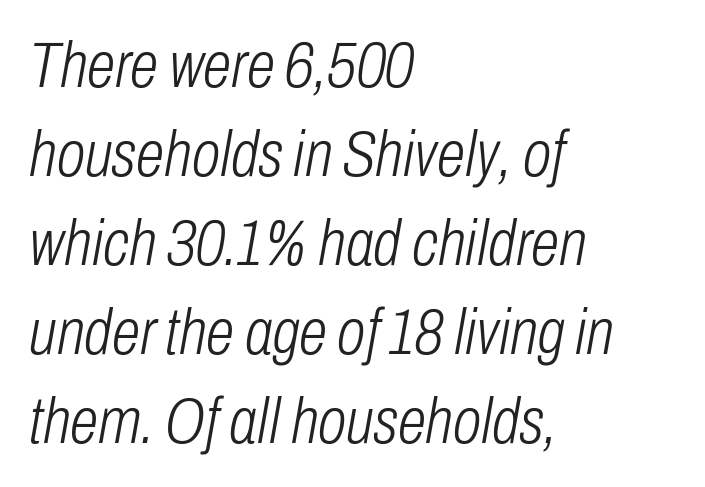
Leading matches the norm, producing a regular column. Students, note that the glyphs here touch the page at normal intervals. Each row of text sits above clean, open space. Notice how the stems are inclined rather than vertical — that's the hallmark of italics. Bold? No — there's no thickening of the strokes. Casual observation: everything's shoved over to the left.
